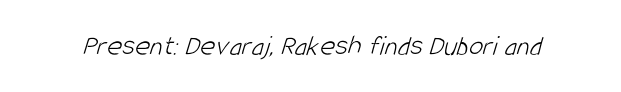
Q: Is the text bold? A: No.
Q: Is the typeface a serif or a sans-serif typeface? A: Sans-serif.
Q: Is the text underlined? A: No.
Q: Is the spacing between letters normal or unusually wide? A: Normal.
Q: Width (condensed, normal, or wide)? A: Condensed.
Q: Stroke contrast? A: Low.
Q: x-height? A: Large.
Q: Monospaced? A: No.
